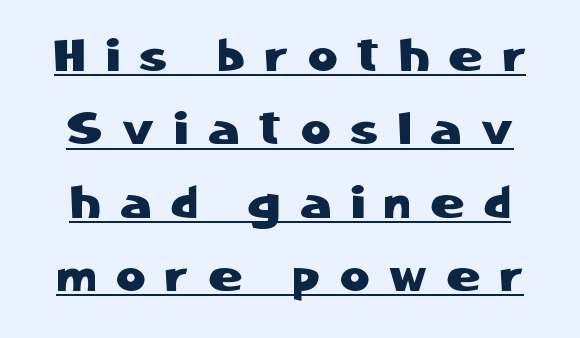
{"serif": "no", "italic": "no", "width": "normal", "stroke_contrast": "low", "x_height": "medium", "monospaced": "no", "underline": "yes", "line_spacing": "normal", "line_spacing_ratio": 1.63, "letter_spacing": "wide", "letter_spacing_em": 0.45, "glyph_px": 45}
